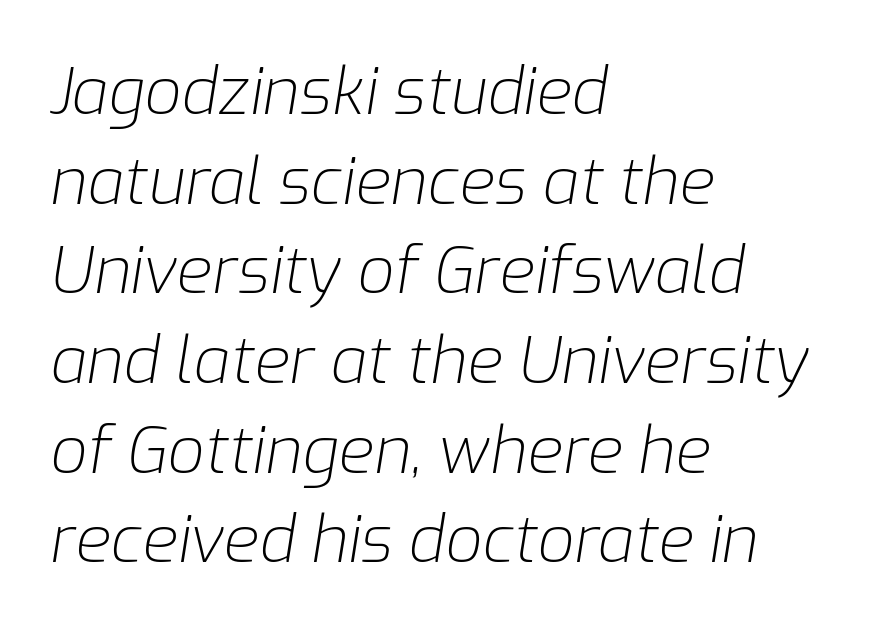
{"italic": "yes", "lean": "right", "slant_degrees": 9, "bold": "no", "weight": "light", "width": "normal", "stroke_contrast": "low", "x_height": "medium", "monospaced": "no", "underline": "no", "align": "left", "line_spacing": "normal", "line_spacing_ratio": 1.38, "letter_spacing": "normal", "letter_spacing_em": 0.0, "glyph_px": 65}
